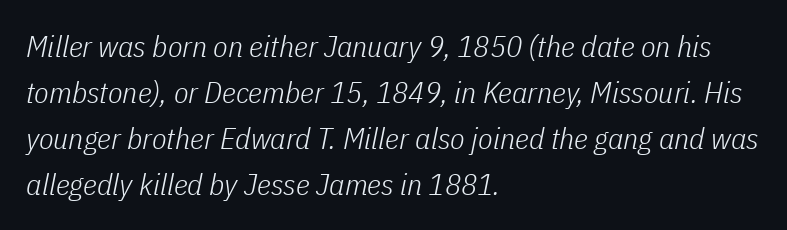
{"italic": "yes", "lean": "right", "slant_degrees": 11, "bold": "no", "weight": "light", "width": "condensed", "stroke_contrast": "low", "x_height": "medium", "monospaced": "no", "underline": "no", "align": "left", "line_spacing": "normal", "line_spacing_ratio": 1.53, "letter_spacing": "normal", "letter_spacing_em": 0.0, "glyph_px": 30}
